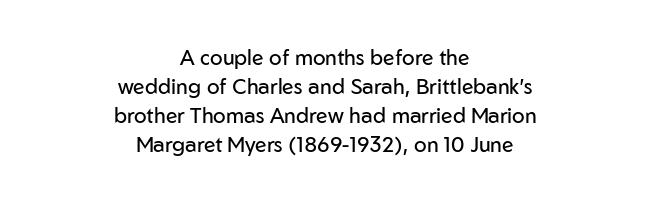
{"italic": "no", "bold": "no", "underline": "no", "align": "center", "line_spacing": "normal", "line_spacing_ratio": 1.38, "letter_spacing": "normal", "letter_spacing_em": 0.0, "glyph_px": 21}
